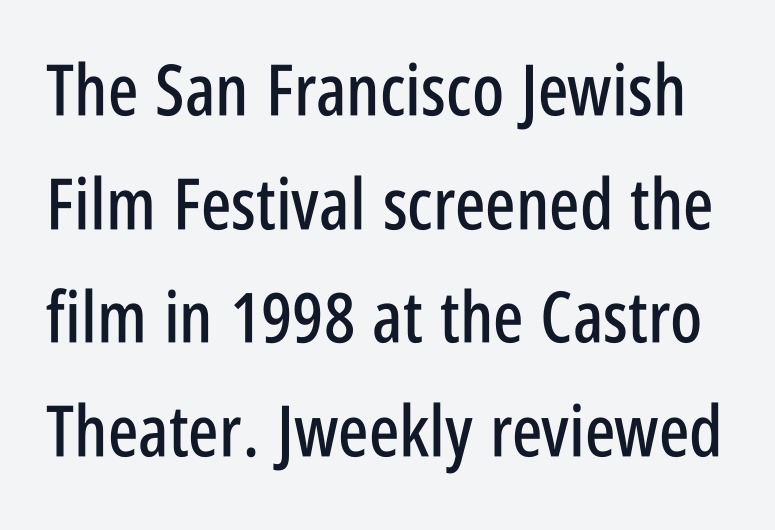
The passage shown has conventional tracking throughout. Think of a printed novel: that variable character pitch is what you see here. Note: no serifs on the glyphs. The lettering stays uniformly vertical, giving the passage a roman look. This sample keeps an unexceptional amount of space between lines. The specimen omits any rule beneath the text block's lines.
